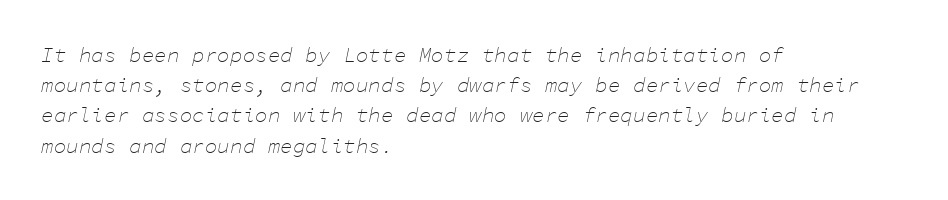
{"italic": "yes", "lean": "right", "slant_degrees": 11, "bold": "no", "underline": "no", "align": "left", "line_spacing": "normal", "line_spacing_ratio": 1.44, "letter_spacing": "normal", "letter_spacing_em": 0.0, "glyph_px": 21}
